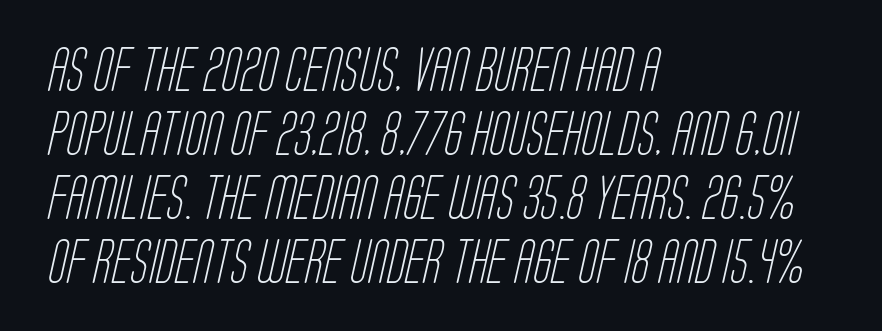
{"serif": "no", "bold": "no", "weight": "light", "width": "condensed", "stroke_contrast": "low", "x_height": "large", "monospaced": "no", "underline": "no", "align": "left", "line_spacing": "normal", "line_spacing_ratio": 1.49, "letter_spacing": "normal", "letter_spacing_em": 0.0, "glyph_px": 43}
